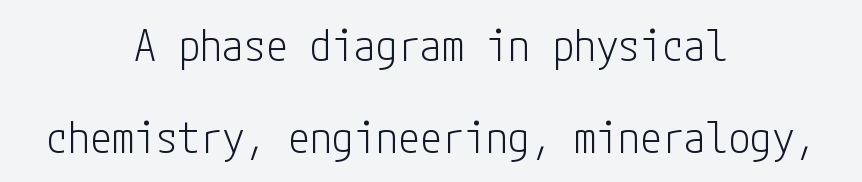
The image shows 44 px light, condensed sans-serif type, upright; set centered, loose line spacing (2.1x), normal letter spacing, not underlined; low stroke contrast and a medium x-height.
